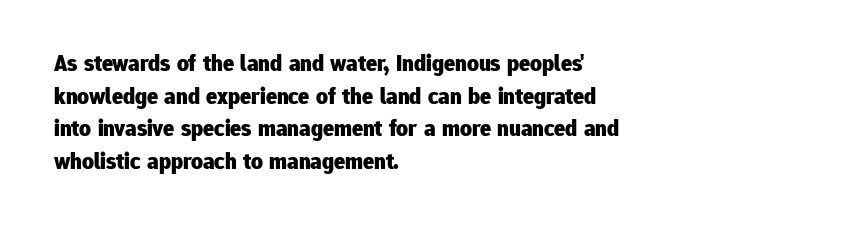
Q: Is the text bold? A: Yes.
Q: Is the text italic (slanted)? A: No, it is upright.
Q: Is the text underlined? A: No.
Q: How is the paragraph aligned? A: Left-aligned.
Q: Is the spacing between letters normal or unusually wide? A: Normal.
Q: Is the spacing between lines tight, normal or loose? A: Normal.
